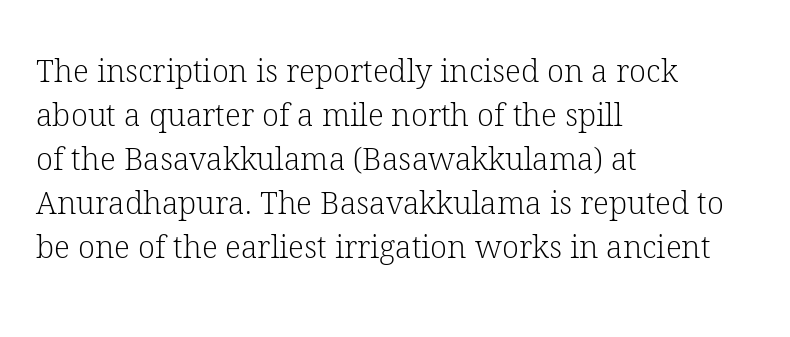
The image shows 31 px light serif type, upright; set left-aligned, normal line spacing (1.42x), normal letter spacing, not underlined; low stroke contrast and a medium x-height.
